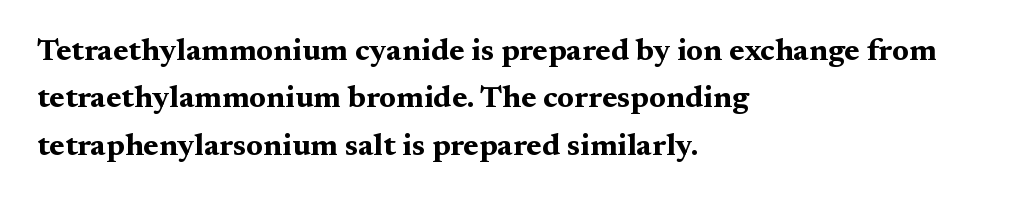
Q: Is the text bold? A: Yes.
Q: Is the text italic (slanted)? A: No, it is upright.
Q: Is the typeface a serif or a sans-serif typeface? A: Serif.
Q: Is the text underlined? A: No.
Q: How is the paragraph aligned? A: Left-aligned.
Q: Is the spacing between letters normal or unusually wide? A: Normal.
Q: Is the spacing between lines tight, normal or loose? A: Normal.
Q: Width (condensed, normal, or wide)? A: Wide.
Q: Stroke contrast? A: Medium.
Q: x-height? A: Medium.
Q: Monospaced? A: No.
